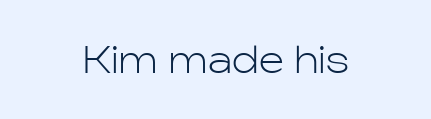
Q: Is the text bold? A: No.
Q: Is the text italic (slanted)? A: No, it is upright.
Q: Is the typeface a serif or a sans-serif typeface? A: Sans-serif.
Q: Is the text underlined? A: No.
Q: How is the paragraph aligned? A: Centered.
Q: Is the spacing between letters normal or unusually wide? A: Normal.
Q: Width (condensed, normal, or wide)? A: Normal.
Q: Stroke contrast? A: Low.
Q: x-height? A: Medium.
Q: Monospaced? A: No.
